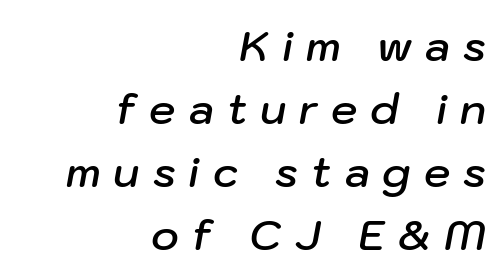
{"italic": "yes", "lean": "right", "slant_degrees": 10, "bold": "semi", "weight": "semibold", "width": "normal", "stroke_contrast": "low", "x_height": "medium", "monospaced": "no", "underline": "no", "align": "right", "line_spacing": "normal", "line_spacing_ratio": 1.5, "letter_spacing": "wide", "letter_spacing_em": 0.31, "glyph_px": 42}
